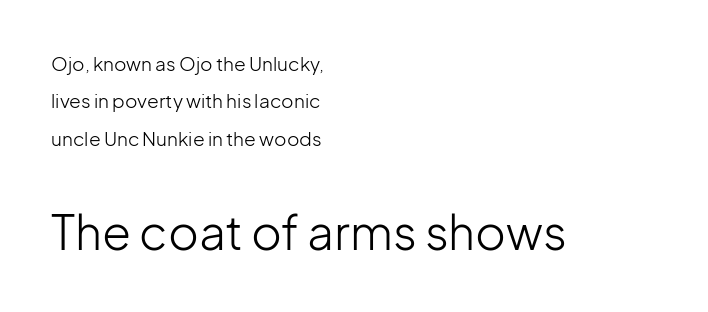
Q: Is the text bold? A: No.
Q: Is the text italic (slanted)? A: No, it is upright.
Q: Is the typeface a serif or a sans-serif typeface? A: Sans-serif.
Q: Is the text underlined? A: No.
Q: How is the paragraph aligned? A: Left-aligned.
Q: Is the spacing between letters normal or unusually wide? A: Normal.
Q: Is the spacing between lines tight, normal or loose? A: Loose.
Q: Which block of text is set in a larger size, the first (top) or the second (bottom)? A: The second (bottom) one.
Q: Width (condensed, normal, or wide)? A: Normal.
Q: Stroke contrast? A: Low.
Q: x-height? A: Medium.
Q: Monospaced? A: No.
